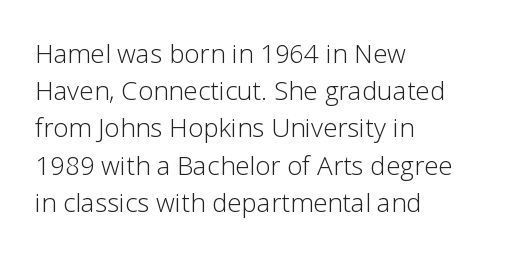
{"italic": "no", "bold": "no", "underline": "no", "align": "left", "line_spacing": "normal", "line_spacing_ratio": 1.43, "letter_spacing": "normal", "letter_spacing_em": 0.0, "glyph_px": 26}
